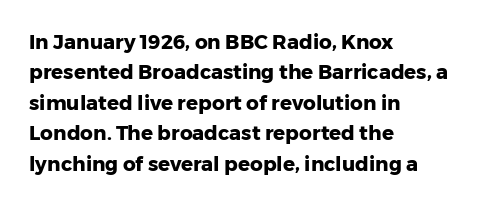
Q: Is the text bold? A: Yes.
Q: Is the text italic (slanted)? A: No, it is upright.
Q: Is the text underlined? A: No.
Q: How is the paragraph aligned? A: Left-aligned.
Q: Is the spacing between letters normal or unusually wide? A: Normal.
Q: Is the spacing between lines tight, normal or loose? A: Normal.
